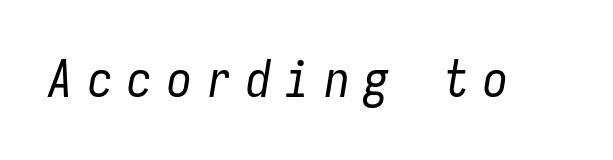
The image shows 50 px regular-weight, condensed type, italic (leaning right), monospaced; set unusually wide letter spacing (+0.29 em), not underlined; low stroke contrast and a medium x-height.
